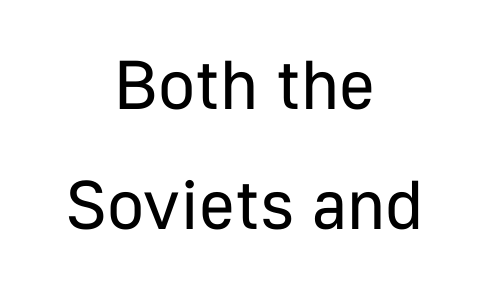
{"serif": "no", "italic": "no", "bold": "no", "weight": "regular", "width": "normal", "stroke_contrast": "low", "x_height": "medium", "monospaced": "no", "underline": "no", "align": "center", "line_spacing_ratio": 1.74, "letter_spacing": "normal", "letter_spacing_em": 0.0, "glyph_px": 69}
